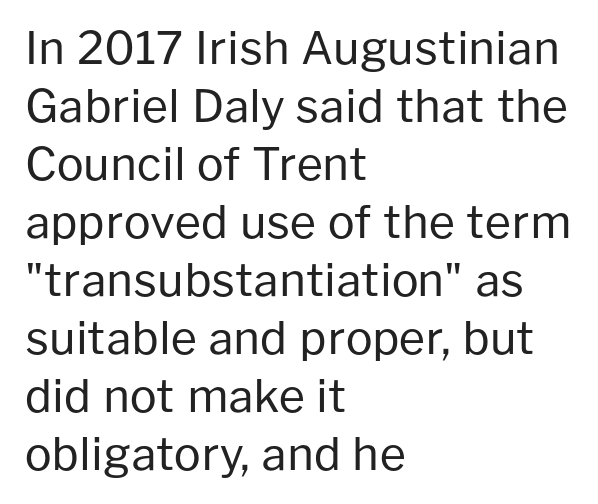
{"serif": "no", "italic": "no", "bold": "no", "weight": "regular", "width": "normal", "stroke_contrast": "low", "x_height": "medium", "monospaced": "no", "underline": "no", "align": "left", "line_spacing": "normal", "line_spacing_ratio": 1.29, "letter_spacing": "normal", "letter_spacing_em": 0.0, "glyph_px": 45}
